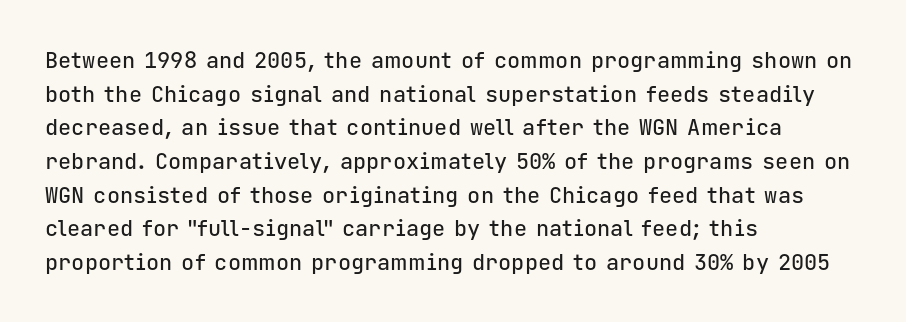
The image shows 22 px text type, upright; set left-aligned, normal line spacing (1.53x), normal letter spacing, not underlined.
